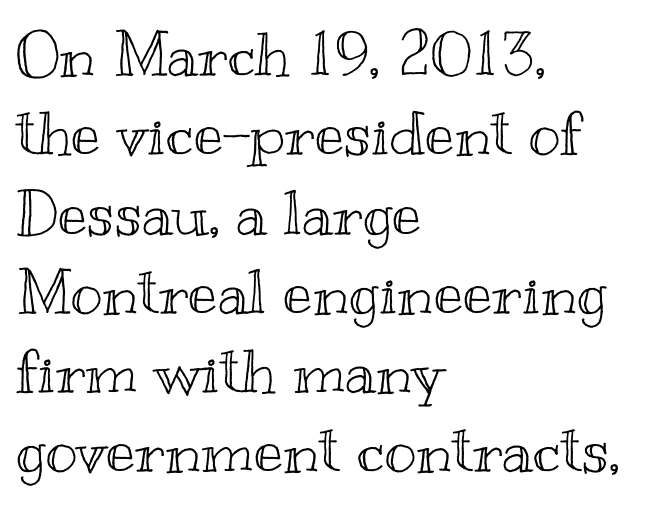
Horizontal bands of white between lines are of average thickness. Nobody drew a line under any word here. If you drew a line through each stem, it would be perfectly vertical. A typesetter would call this proportional, since set widths differ per character.
